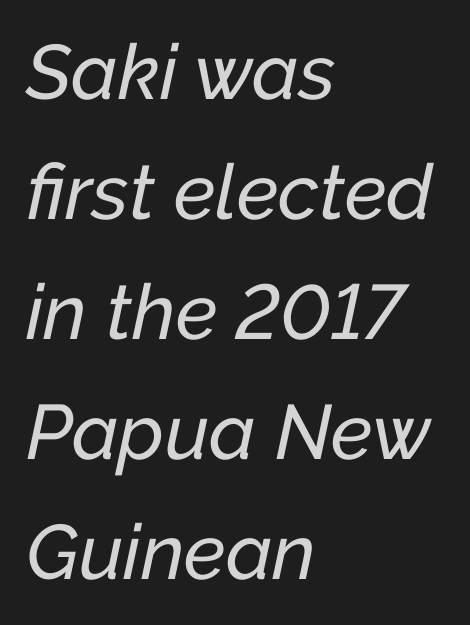
The image shows 77 px text type, italic (leaning right); set left-aligned, normal line spacing (1.56x), normal letter spacing, not underlined; low stroke contrast and a medium x-height.
